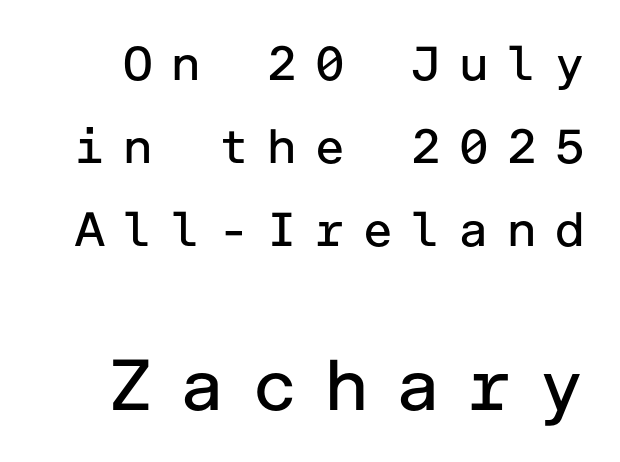
{"serif": "no", "italic": "no", "bold": "no", "weight": "regular", "width": "normal", "stroke_contrast": "low", "x_height": "medium", "underline": "no", "line_spacing_ratio": 1.73, "letter_spacing": "wide", "letter_spacing_em": 0.34, "larger_block": "second", "size_ratio": 1.5, "glyph_px": 72}
